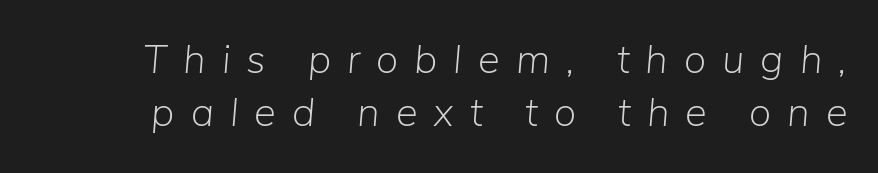
Q: Is the text bold? A: No.
Q: Is the text italic (slanted)? A: Yes, it leans right by about 5 degrees.
Q: Is the text underlined? A: No.
Q: Is the spacing between letters normal or unusually wide? A: Unusually wide.
Q: Is the spacing between lines tight, normal or loose? A: Normal.
Q: Width (condensed, normal, or wide)? A: Normal.
Q: Stroke contrast? A: Low.
Q: x-height? A: Medium.
Q: Monospaced? A: No.
